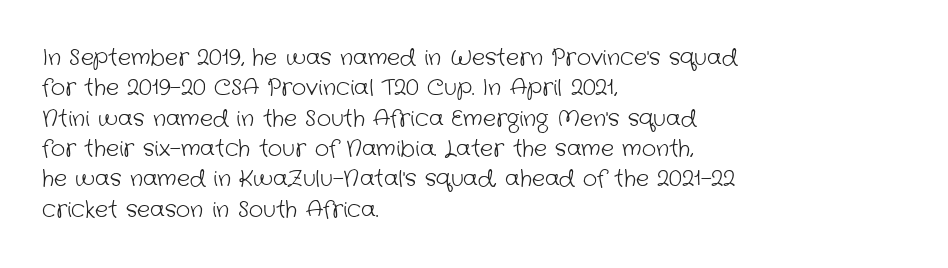
{"bold": "no", "underline": "no", "align": "left", "line_spacing": "normal", "line_spacing_ratio": 1.38, "letter_spacing": "normal", "letter_spacing_em": 0.0, "glyph_px": 22}
